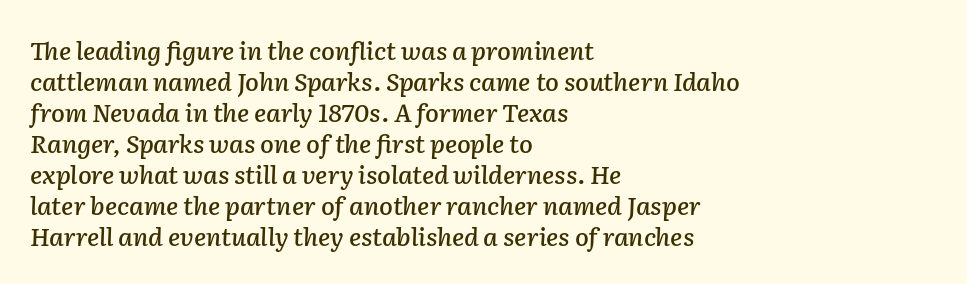
{"italic": "yes", "lean": "right", "slant_degrees": 2, "underline": "no", "align": "left", "line_spacing_ratio": 1.24, "letter_spacing": "normal", "letter_spacing_em": 0.0, "glyph_px": 25}
